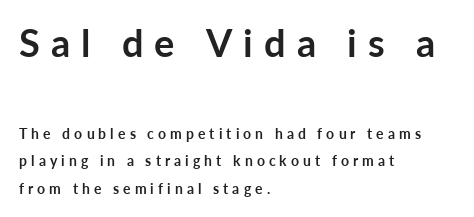
The face used here is proportionally spaced, like ordinary book or web type. The rendering shows plain stroke endings on the letterforms — a sans-serif design. Loose tracking; the words dissolve into strings of separated letters. Underlining? Definitely not there. Reading down the block, your eye returns to a fixed left position each line. Look at the stroke-to-counter ratio: heavy, a bold.
